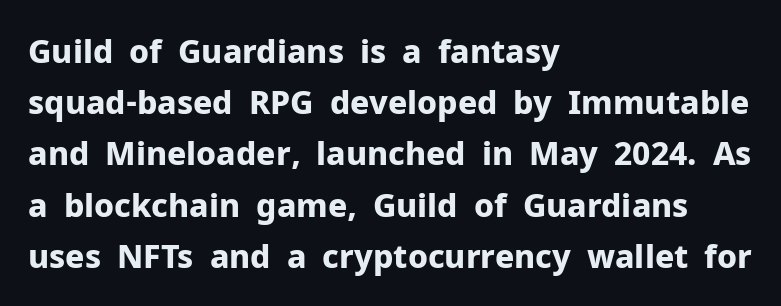
The image shows 32 px bold sans-serif type, upright; set left-aligned, normal line spacing (1.6x), normal letter spacing, not underlined; low stroke contrast and a medium x-height.
